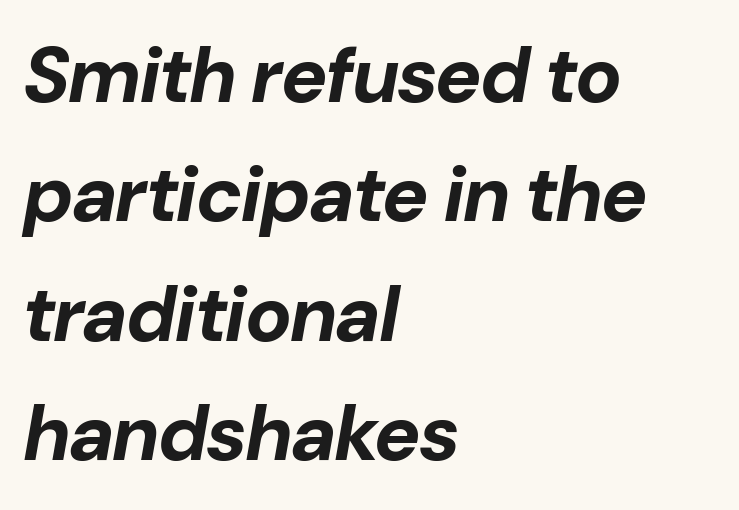
The image shows 78 px bold type, italic (leaning right); set left-aligned, normal line spacing (1.53x), normal letter spacing, not underlined; low stroke contrast and a medium x-height.
